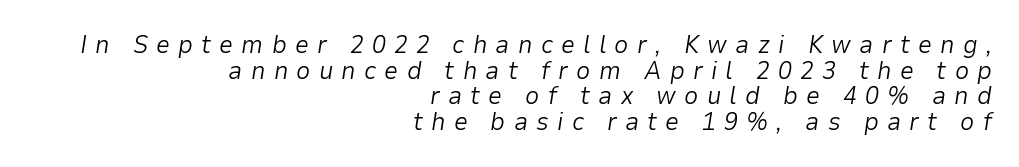
{"italic": "yes", "lean": "right", "slant_degrees": 9, "bold": "no", "underline": "no", "align": "right", "line_spacing": "tight", "line_spacing_ratio": 1.03, "letter_spacing": "wide", "letter_spacing_em": 0.33, "glyph_px": 25}
